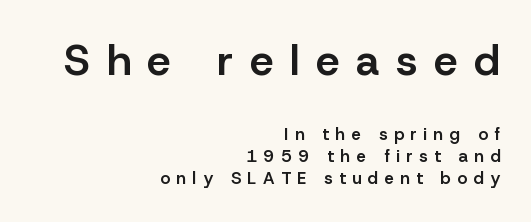
The vertical gap from one line to the next is medium. Ordinary non-slanted type is in use. Descenders hang freely into open space. These lines have a slow, spaced-out rhythm from letter to letter.
